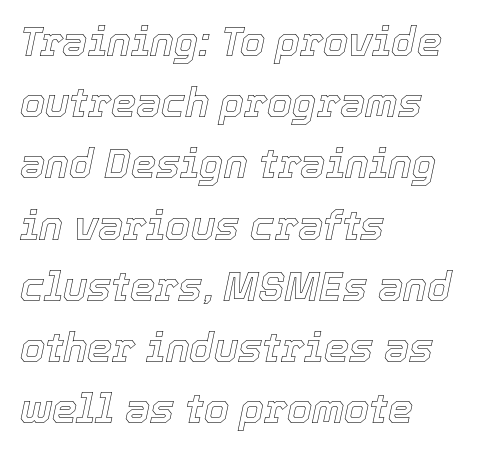
{"italic": "yes", "lean": "right", "slant_degrees": 12, "width": "normal", "x_height": "medium", "monospaced": "no", "underline": "no", "align": "left", "line_spacing": "normal", "line_spacing_ratio": 1.53, "letter_spacing": "normal", "letter_spacing_em": 0.0, "glyph_px": 40}
